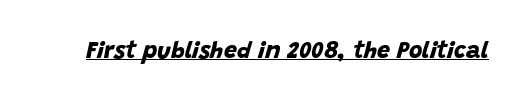
Q: Is the text bold? A: Yes.
Q: Is the text underlined? A: Yes.
Q: Is the spacing between letters normal or unusually wide? A: Normal.
